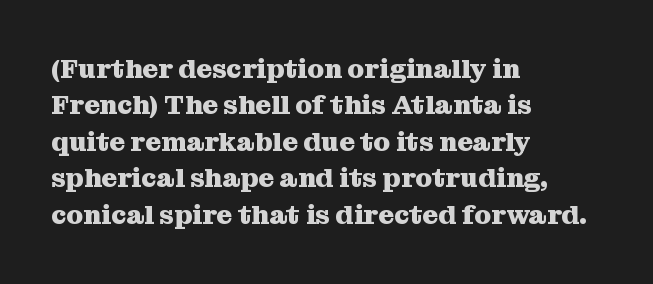
The lettering stays uniformly vertical, giving the passage a roman look. Letters rest on an invisible, unmarked baseline. This block has exactly the height ordinary leading produces. Spacing between characters is what you'd get straight out of the box. Notice how thick the strokes are: this is what a full bold looks like.
